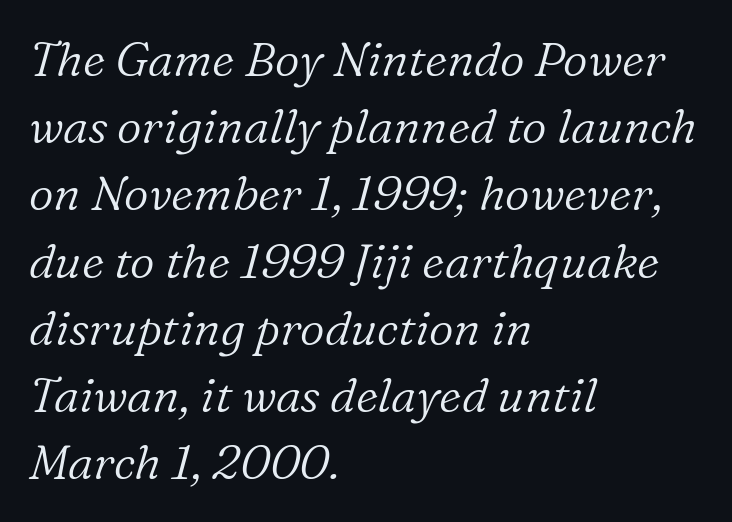
Q: Is the text bold? A: No.
Q: Is the text italic (slanted)? A: Yes, it leans right by about 16 degrees.
Q: Is the typeface a serif or a sans-serif typeface? A: Serif.
Q: Is the text underlined? A: No.
Q: How is the paragraph aligned? A: Left-aligned.
Q: Is the spacing between letters normal or unusually wide? A: Normal.
Q: Is the spacing between lines tight, normal or loose? A: Normal.
Q: Width (condensed, normal, or wide)? A: Normal.
Q: Stroke contrast? A: Low.
Q: x-height? A: Medium.
Q: Monospaced? A: No.
